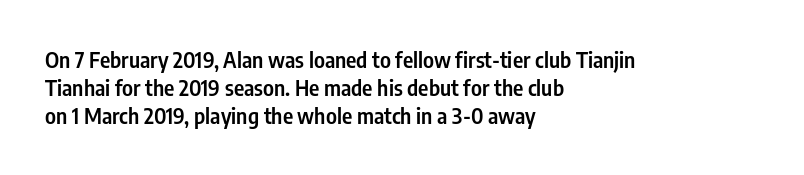
Quick note: underline off. Left-aligned paragraph, ragged on the right. Nope, not italic — everything's standing straight. The line texture is even and compact thanks to regular tracking. Successive baselines arrive at the customary interval. Firm but not heavy-handed strokes: this text is semibold.
